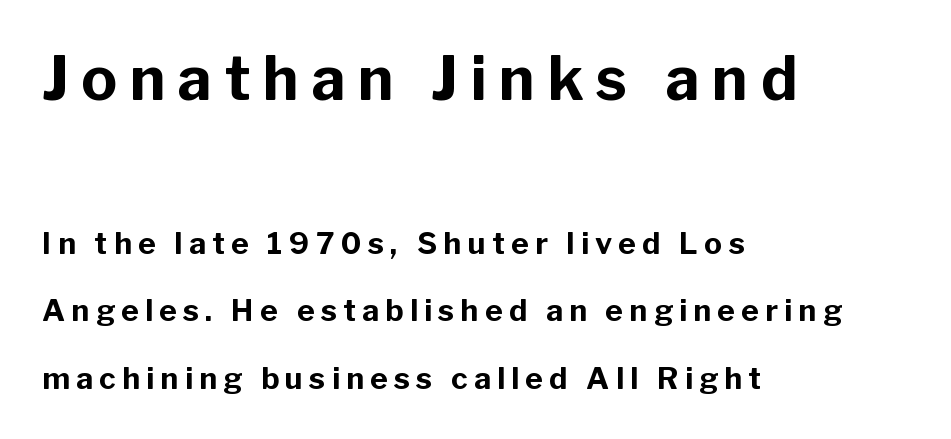
The image shows 60 px bold sans-serif type, upright; set left-aligned, loose line spacing (2.25x), unusually wide letter spacing (+0.21 em), not underlined; the first (top) block is 2.0x larger; low stroke contrast and a medium x-height.
